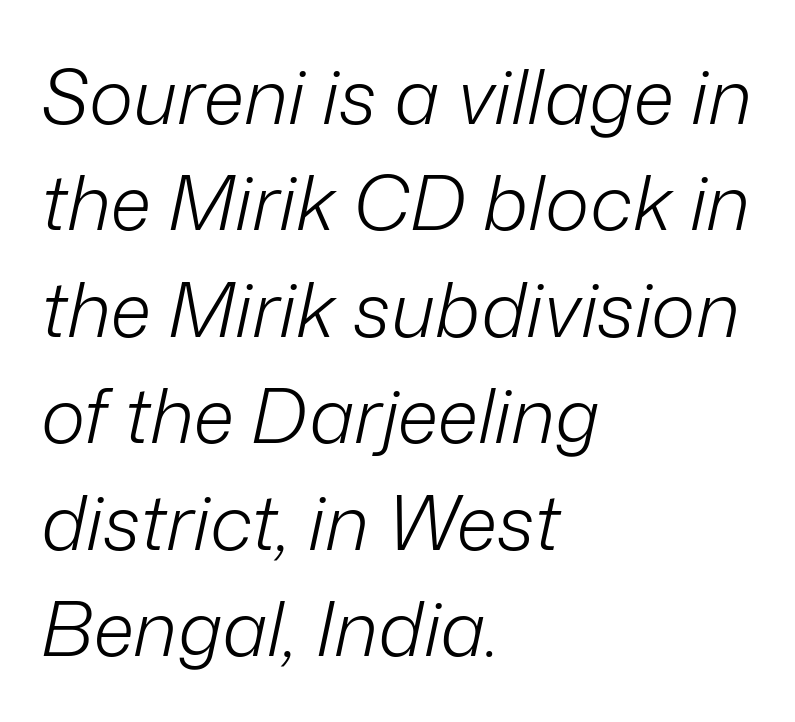
{"italic": "yes", "lean": "right", "slant_degrees": 12, "bold": "no", "weight": "light", "width": "normal", "stroke_contrast": "low", "x_height": "medium", "monospaced": "no", "underline": "no", "align": "left", "line_spacing": "normal", "line_spacing_ratio": 1.4, "letter_spacing": "normal", "letter_spacing_em": 0.0, "glyph_px": 76}
